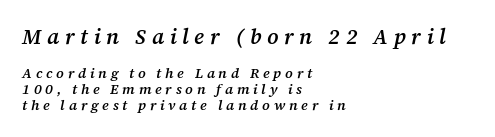
Q: Is the text bold? A: Semi-bold.
Q: Is the text italic (slanted)? A: Yes, it leans right by about 12 degrees.
Q: Is the text underlined? A: No.
Q: How is the paragraph aligned? A: Left-aligned.
Q: Is the spacing between letters normal or unusually wide? A: Unusually wide.
Q: Is the spacing between lines tight, normal or loose? A: Tight.
Q: Which block of text is set in a larger size, the first (top) or the second (bottom)? A: The first (top) one.
